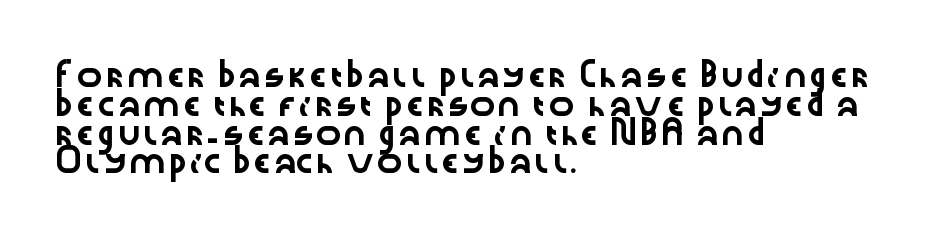
The image shows 22 px text type, upright; set left-aligned, normal line spacing (1.31x), normal letter spacing, not underlined.
